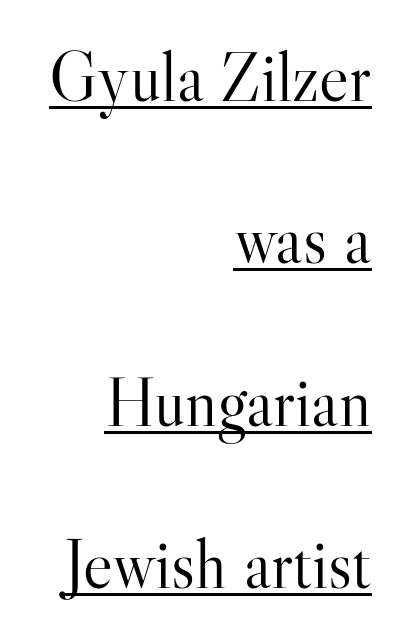
The image shows 70 px light serif type, upright; set right-aligned, loose line spacing (2.32x), normal letter spacing, underlined; high stroke contrast and a small x-height.
